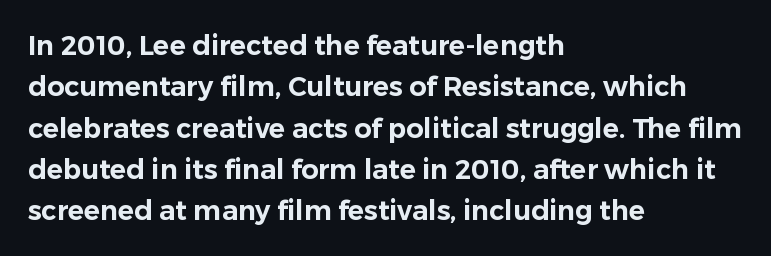
Q: Is the text italic (slanted)? A: No, it is upright.
Q: Is the text underlined? A: No.
Q: How is the paragraph aligned? A: Left-aligned.
Q: Is the spacing between letters normal or unusually wide? A: Normal.
Q: Is the spacing between lines tight, normal or loose? A: Normal.
